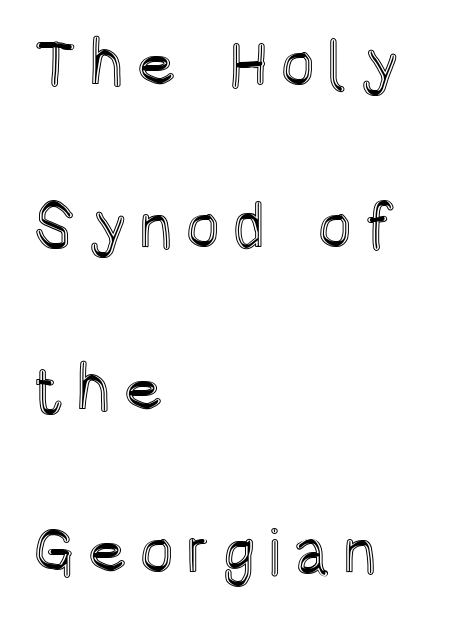
The image shows 65 px condensed type, upright; set left-aligned, loose line spacing (2.5x), not underlined; a large x-height.
